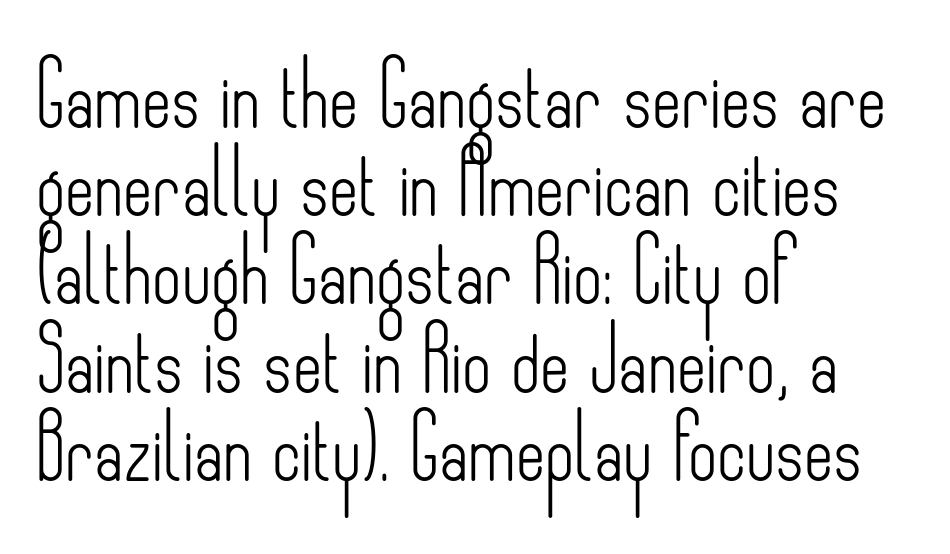
Varying glyph widths throughout — classic text-font behaviour. Stems here are at most as thick as an everyday book face. The rendering anchors every line to the left-hand side. The axis of the letterforms is exactly vertical. Successive baselines arrive at the customary interval. Honestly, there is no underline to notice here at all.
